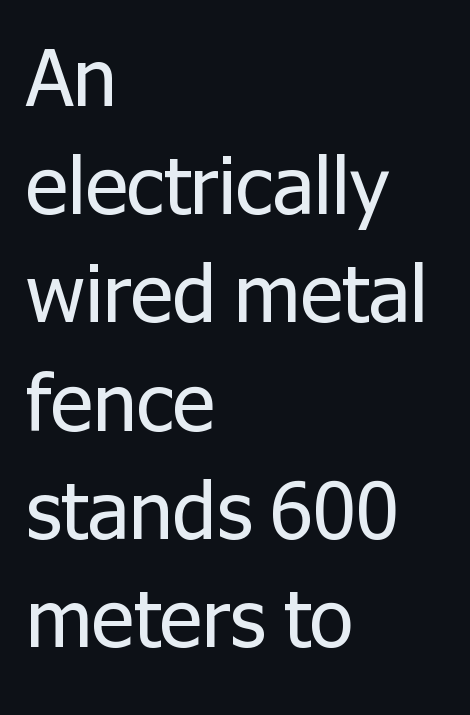
Counters stay open thanks to moderate or lighter strokes. Honestly, the row spacing looks completely unremarkable. The baseline area is clear. You could not count columns in this text — the font is proportionally spaced. Does extra space separate the letters? No, they use regular spacing.
